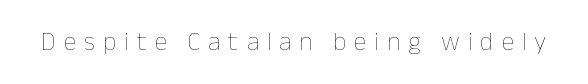
Q: Is the text bold? A: No.
Q: Is the text italic (slanted)? A: No, it is upright.
Q: Is the text underlined? A: No.
Q: Is the spacing between letters normal or unusually wide? A: Unusually wide.
